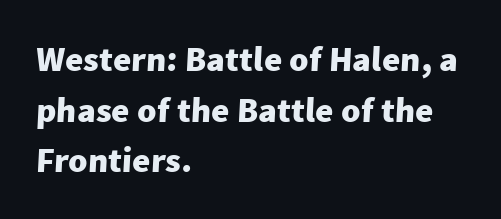
Q: Is the text bold? A: Yes.
Q: Is the typeface a serif or a sans-serif typeface? A: Sans-serif.
Q: Is the text underlined? A: No.
Q: How is the paragraph aligned? A: Left-aligned.
Q: Is the spacing between letters normal or unusually wide? A: Normal.
Q: Is the spacing between lines tight, normal or loose? A: Normal.
Q: Width (condensed, normal, or wide)? A: Normal.
Q: Stroke contrast? A: Low.
Q: x-height? A: Medium.
Q: Monospaced? A: No.
